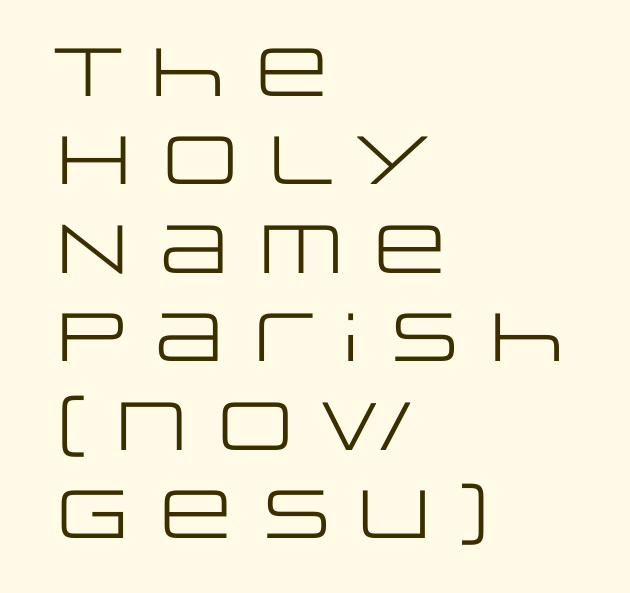
{"serif": "no", "italic": "no", "bold": "no", "weight": "regular", "width": "wide", "stroke_contrast": "low", "x_height": "large", "monospaced": "no", "underline": "no", "align": "left", "line_spacing": "normal", "line_spacing_ratio": 1.3, "letter_spacing": "normal", "letter_spacing_em": 0.0, "glyph_px": 68}
